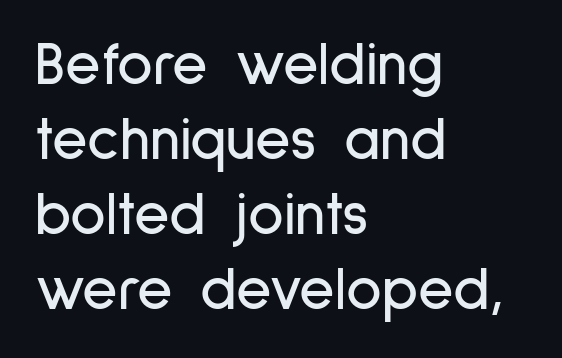
Q: Is the text italic (slanted)? A: No, it is upright.
Q: Is the typeface a serif or a sans-serif typeface? A: Sans-serif.
Q: Is the text underlined? A: No.
Q: How is the paragraph aligned? A: Left-aligned.
Q: Is the spacing between letters normal or unusually wide? A: Normal.
Q: Width (condensed, normal, or wide)? A: Condensed.
Q: Stroke contrast? A: Low.
Q: x-height? A: Medium.
Q: Monospaced? A: No.
